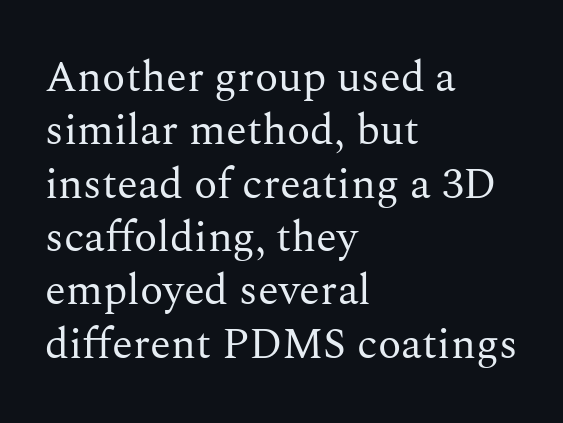
The image shows 43 px regular-weight serif type, upright; set left-aligned, line spacing 1.24x, normal letter spacing, not underlined; medium stroke contrast and a medium x-height.
